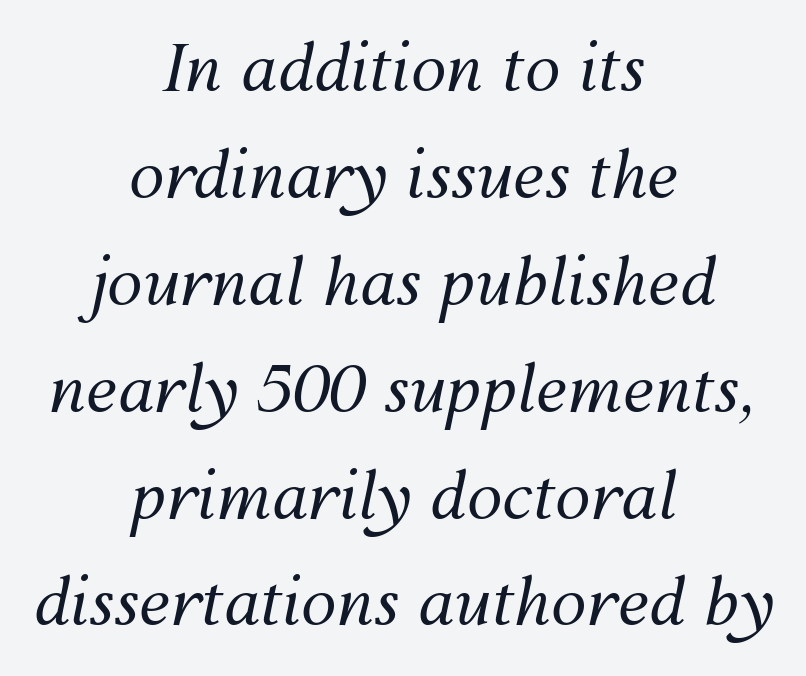
The image shows 64 px regular-weight type, italic (leaning right); set centered, normal line spacing (1.67x), normal letter spacing, not underlined; medium stroke contrast and a medium x-height.
